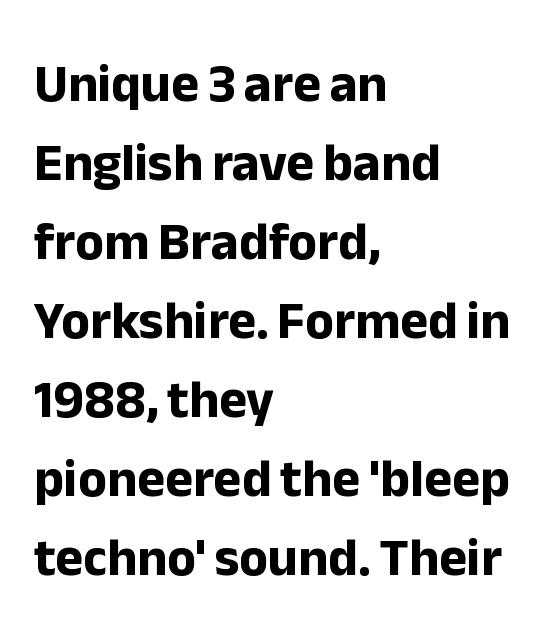
{"serif": "no", "italic": "no", "bold": "yes", "weight": "bold", "width": "normal", "stroke_contrast": "low", "x_height": "medium", "monospaced": "no", "underline": "no", "align": "left", "line_spacing": "normal", "line_spacing_ratio": 1.49, "letter_spacing": "normal", "letter_spacing_em": 0.0, "glyph_px": 53}
